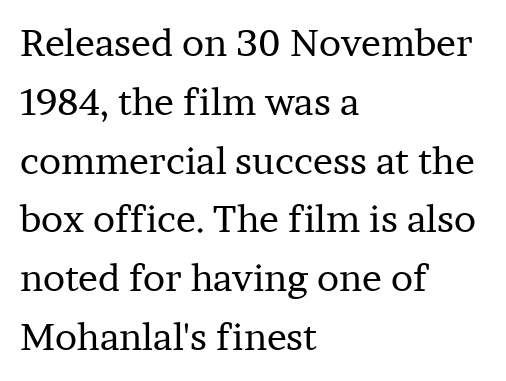
Q: Is the text bold? A: No.
Q: Is the text italic (slanted)? A: No, it is upright.
Q: Is the typeface a serif or a sans-serif typeface? A: Serif.
Q: Is the text underlined? A: No.
Q: How is the paragraph aligned? A: Left-aligned.
Q: Is the spacing between letters normal or unusually wide? A: Normal.
Q: Is the spacing between lines tight, normal or loose? A: Normal.
Q: Width (condensed, normal, or wide)? A: Normal.
Q: Stroke contrast? A: Low.
Q: x-height? A: Medium.
Q: Monospaced? A: No.
